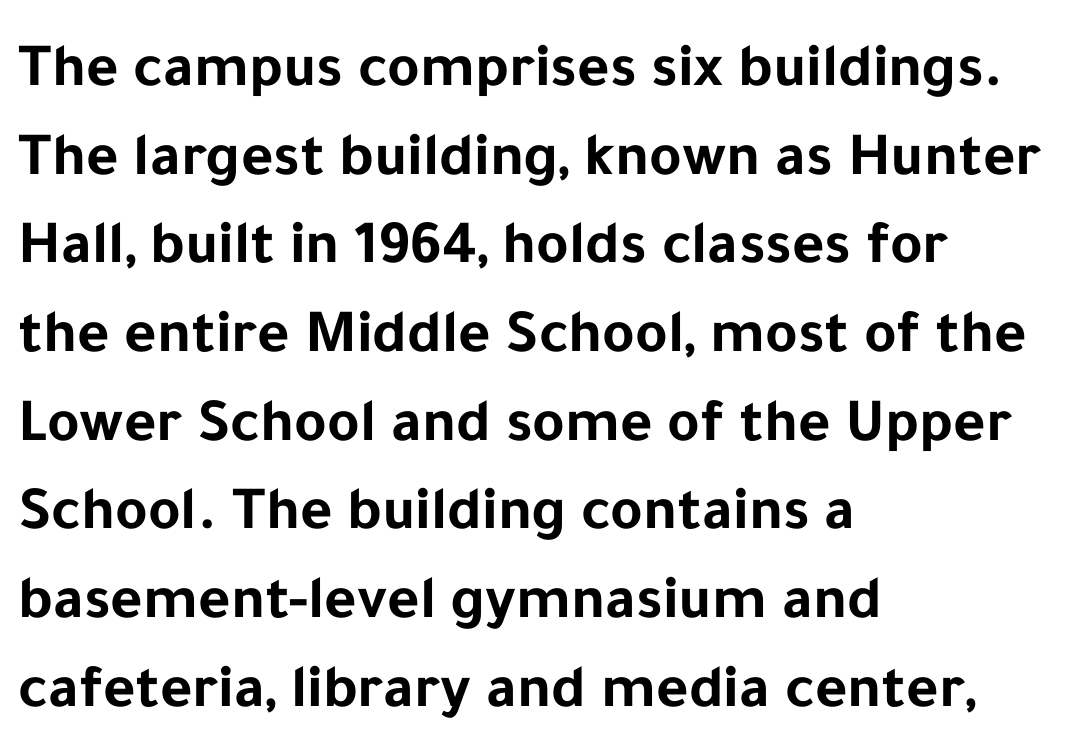
What weight is shown? A full bold with thick strokes. The passage is arranged the way most books set body copy — flush left. The specimen omits any rule beneath the text block's lines. Nothing unusual about the tracking: characters are spaced as the font intends.
